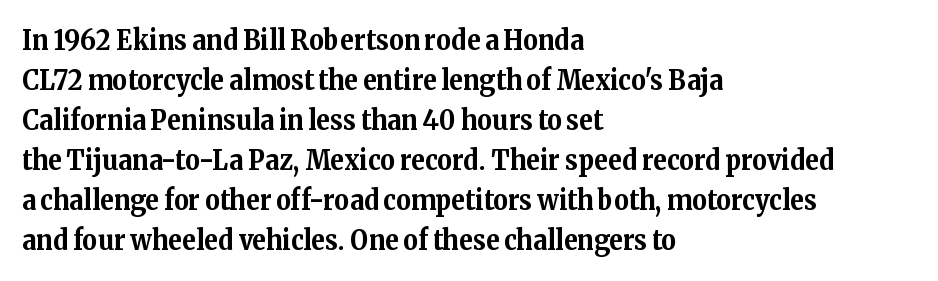
{"serif": "yes", "italic": "no", "bold": "yes", "weight": "bold", "width": "normal", "stroke_contrast": "medium", "x_height": "medium", "monospaced": "no", "underline": "no", "align": "left", "line_spacing": "normal", "line_spacing_ratio": 1.43, "letter_spacing": "normal", "letter_spacing_em": 0.0, "glyph_px": 28}
